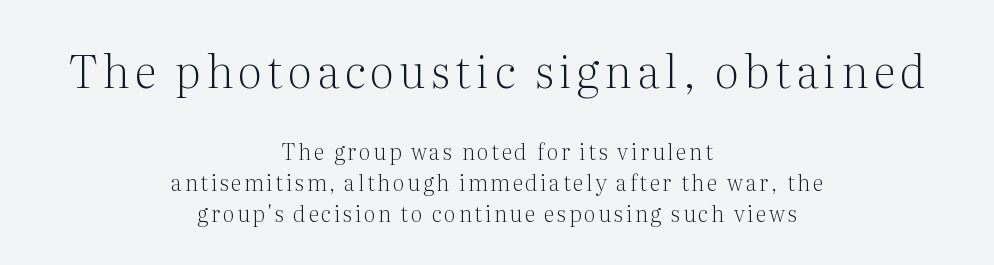
Q: Is the text bold? A: No.
Q: Is the text italic (slanted)? A: No, it is upright.
Q: Is the typeface a serif or a sans-serif typeface? A: Serif.
Q: Is the text underlined? A: No.
Q: How is the paragraph aligned? A: Centered.
Q: Is the spacing between lines tight, normal or loose? A: Normal.
Q: Which block of text is set in a larger size, the first (top) or the second (bottom)? A: The first (top) one.
Q: Width (condensed, normal, or wide)? A: Normal.
Q: Stroke contrast? A: Medium.
Q: x-height? A: Medium.
Q: Monospaced? A: No.
